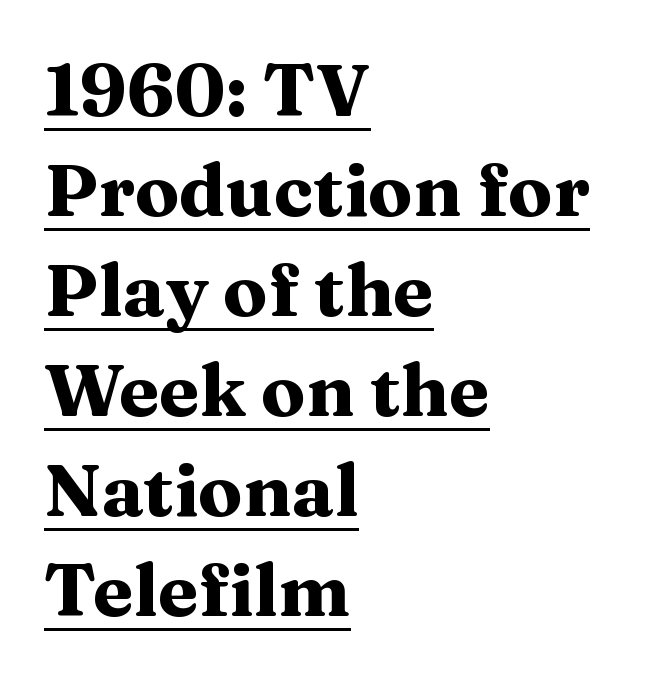
Q: Is the text bold? A: Yes.
Q: Is the text italic (slanted)? A: No, it is upright.
Q: Is the typeface a serif or a sans-serif typeface? A: Serif.
Q: Is the text underlined? A: Yes.
Q: How is the paragraph aligned? A: Left-aligned.
Q: Is the spacing between letters normal or unusually wide? A: Normal.
Q: Is the spacing between lines tight, normal or loose? A: Normal.
Q: Width (condensed, normal, or wide)? A: Wide.
Q: Stroke contrast? A: Medium.
Q: x-height? A: Medium.
Q: Monospaced? A: No.
